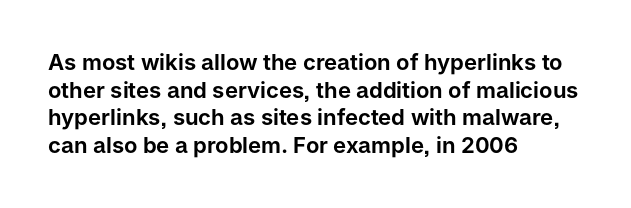
The image shows 22 px text type, upright; set left-aligned, normal line spacing (1.26x), normal letter spacing, not underlined.
